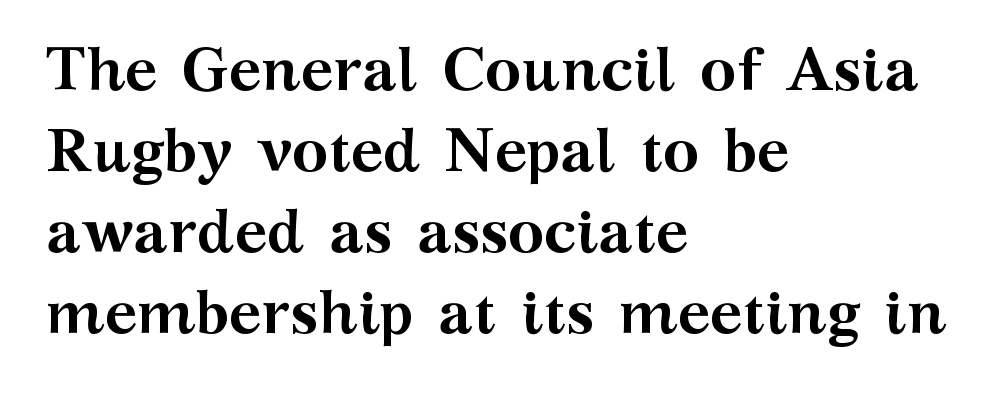
Q: Is the text bold? A: Yes.
Q: Is the text italic (slanted)? A: No, it is upright.
Q: Is the typeface a serif or a sans-serif typeface? A: Serif.
Q: Is the text underlined? A: No.
Q: How is the paragraph aligned? A: Left-aligned.
Q: Is the spacing between letters normal or unusually wide? A: Normal.
Q: Is the spacing between lines tight, normal or loose? A: Normal.
Q: Width (condensed, normal, or wide)? A: Wide.
Q: Stroke contrast? A: Medium.
Q: x-height? A: Medium.
Q: Monospaced? A: No.
